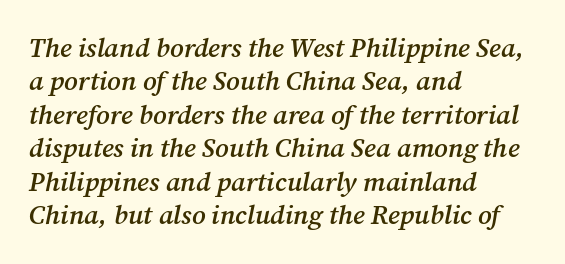
{"italic": "yes", "lean": "right", "slant_degrees": 12, "bold": "semi", "underline": "no", "align": "left", "line_spacing_ratio": 1.24, "letter_spacing": "normal", "letter_spacing_em": 0.0, "glyph_px": 27}
